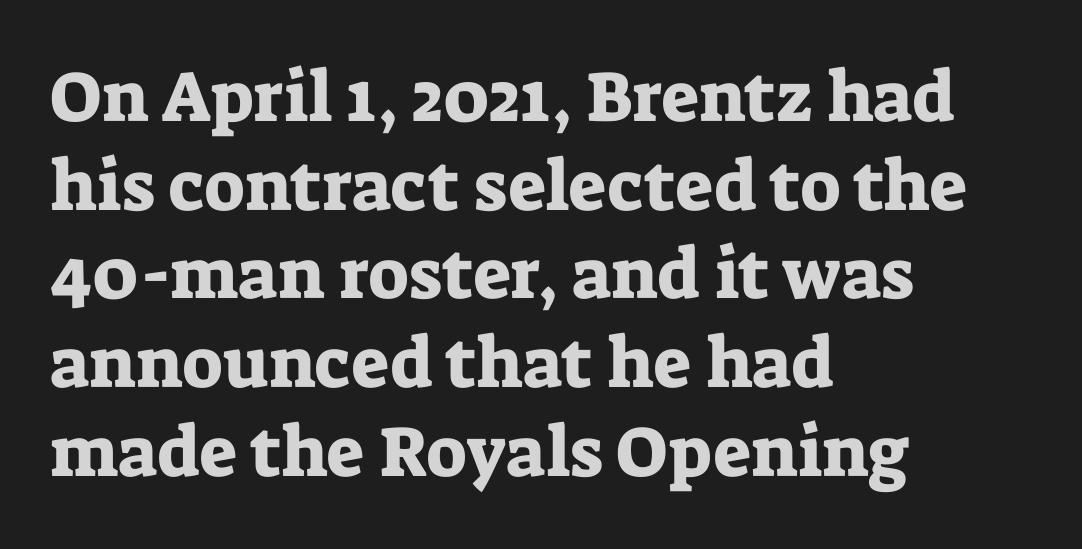
When letters stand straight like this, we call the style roman or upright. Notice how descenders clear the ascenders below comfortably — that's standard leading. The space beneath each line is pristine and unruled. Spacing verdict: proportional, widths tailored to each character. Each word holds together tightly as a unit, with standard inter-letter gaps. The type family on display is of the serif kind.
